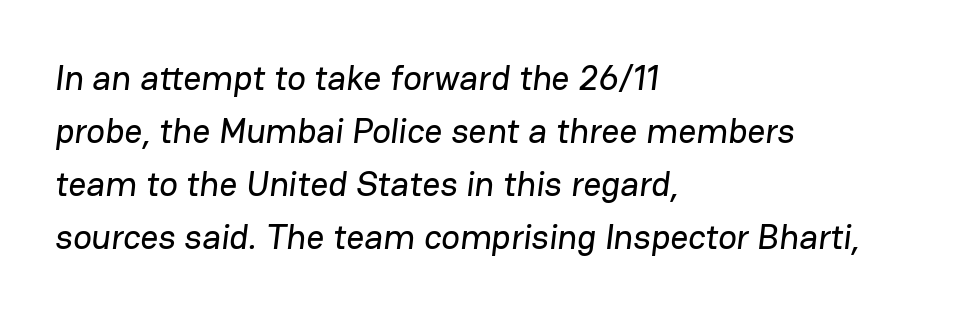
The image shows 35 px sans-serif type; set left-aligned, normal line spacing (1.51x), normal letter spacing, not underlined; low stroke contrast and a medium x-height.
